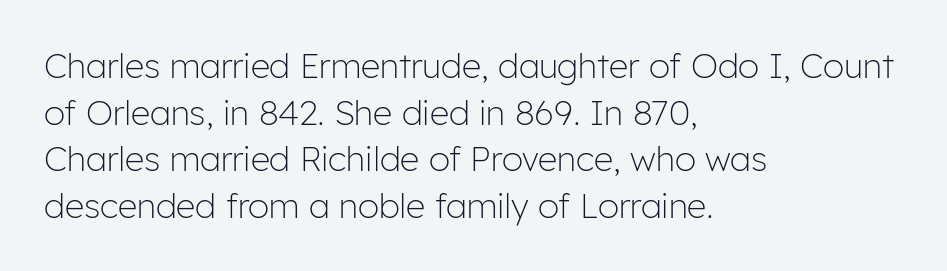
{"serif": "no", "italic": "no", "bold": "no", "weight": "light", "width": "normal", "stroke_contrast": "low", "x_height": "medium", "monospaced": "no", "underline": "no", "align": "left", "line_spacing": "normal", "line_spacing_ratio": 1.37, "letter_spacing": "normal", "letter_spacing_em": 0.0, "glyph_px": 34}
